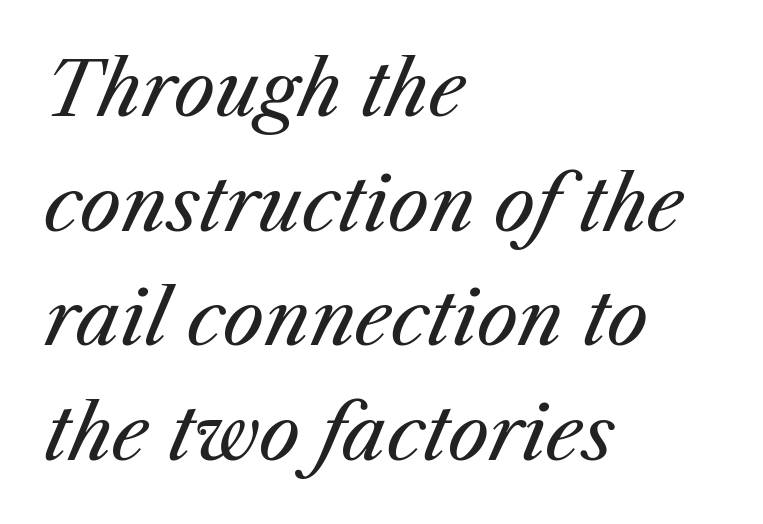
{"italic": "yes", "lean": "right", "slant_degrees": 25, "bold": "no", "weight": "regular", "width": "normal", "stroke_contrast": "medium", "x_height": "medium", "monospaced": "no", "underline": "no", "align": "left", "line_spacing": "normal", "line_spacing_ratio": 1.57, "letter_spacing": "normal", "letter_spacing_em": 0.0, "glyph_px": 73}
